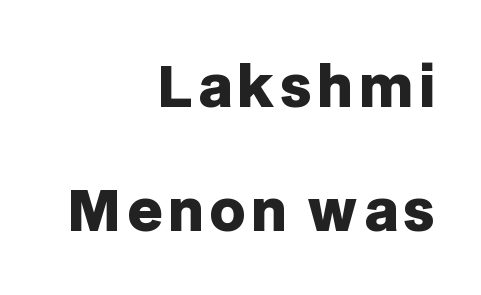
Whoever set this chose breathing room over compactness in the vertical rhythm. Serifs: no, the terminals of the letterforms are clean. Compared with an ordinary text face, these strokes are far heavier — a full bold. You can tell it's not italic because the verticals are truly vertical.
